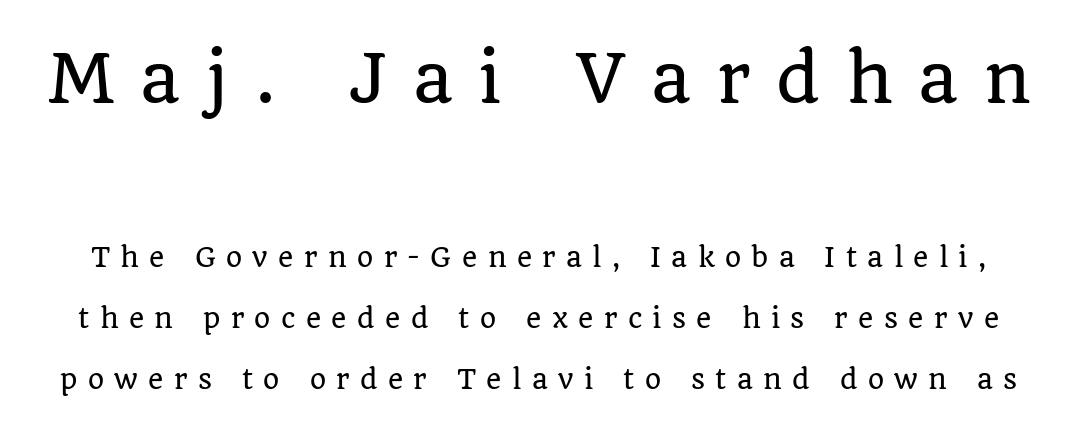
{"serif": "yes", "italic": "no", "width": "normal", "stroke_contrast": "low", "x_height": "large", "monospaced": "no", "underline": "no", "line_spacing": "loose", "line_spacing_ratio": 2.33, "letter_spacing": "wide", "letter_spacing_em": 0.4, "larger_block": "first", "size_ratio": 2.5, "glyph_px": 65}
